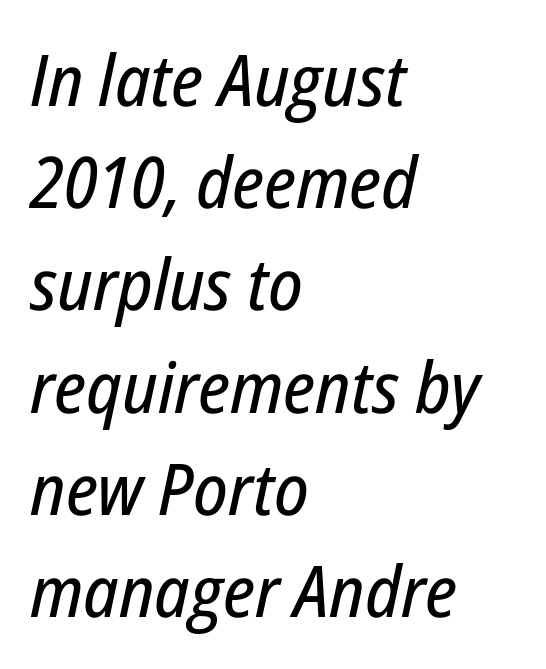
{"italic": "yes", "lean": "right", "slant_degrees": 12, "width": "condensed", "stroke_contrast": "low", "x_height": "medium", "monospaced": "no", "underline": "no", "align": "left", "line_spacing": "normal", "line_spacing_ratio": 1.44, "letter_spacing": "normal", "letter_spacing_em": 0.0, "glyph_px": 71}
